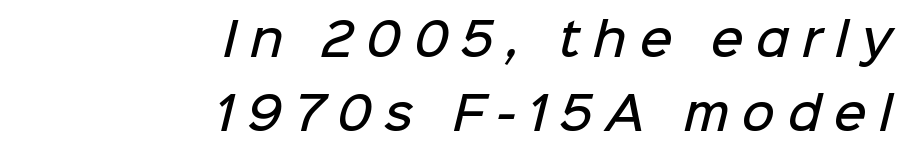
The rendering uses natural spacing where letterforms have individual widths. You could only call the tracking loose — the letters float apart. These lines are composed in type without serifs. Notice how the passage keeps a crisp vertical edge on the right only. I'd describe the lettering as semibold — firm but not a full bold.
